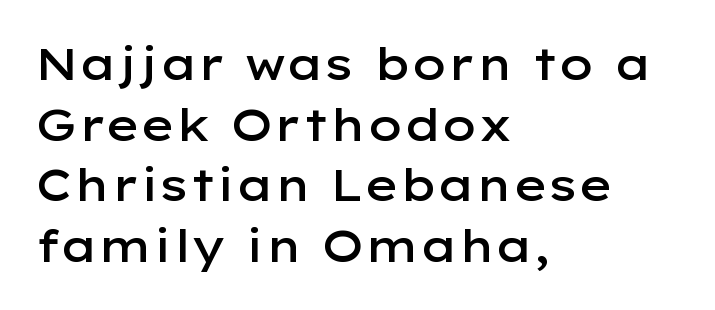
Q: Is the text bold? A: Semi-bold.
Q: Is the text italic (slanted)? A: No, it is upright.
Q: Is the typeface a serif or a sans-serif typeface? A: Sans-serif.
Q: Is the text underlined? A: No.
Q: How is the paragraph aligned? A: Left-aligned.
Q: Is the spacing between letters normal or unusually wide? A: Normal.
Q: Is the spacing between lines tight, normal or loose? A: Normal.
Q: Width (condensed, normal, or wide)? A: Wide.
Q: Stroke contrast? A: Low.
Q: x-height? A: Medium.
Q: Monospaced? A: No.
